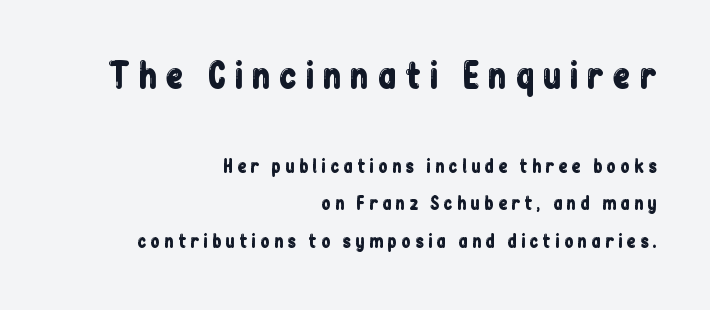
{"serif": "no", "italic": "no", "width": "condensed", "stroke_contrast": "low", "x_height": "medium", "monospaced": "no", "underline": "no", "align": "right", "line_spacing": "loose", "line_spacing_ratio": 2.2, "letter_spacing": "wide", "letter_spacing_em": 0.23, "larger_block": "first", "size_ratio": 2.0, "glyph_px": 34}
